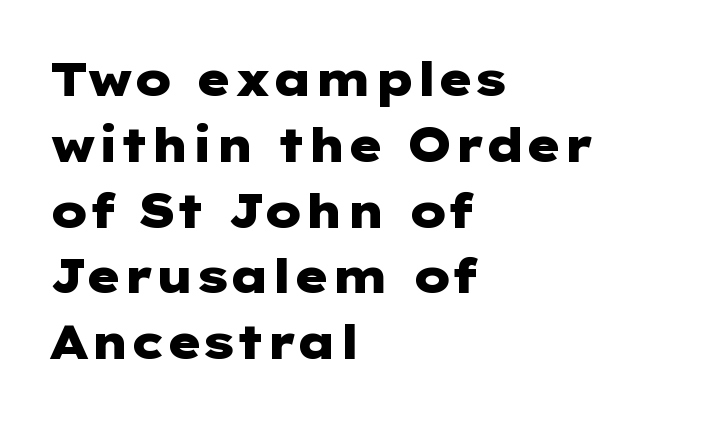
The type is set solid horizontally, with unmodified tracking. Heavy-handed strokes throughout: this text is bold. You can tell from the bare stems that sans-serif type was used. Regarding leading, the lines here are spaced in the standard way. When letters stand straight like this, we call the style roman or upright.
